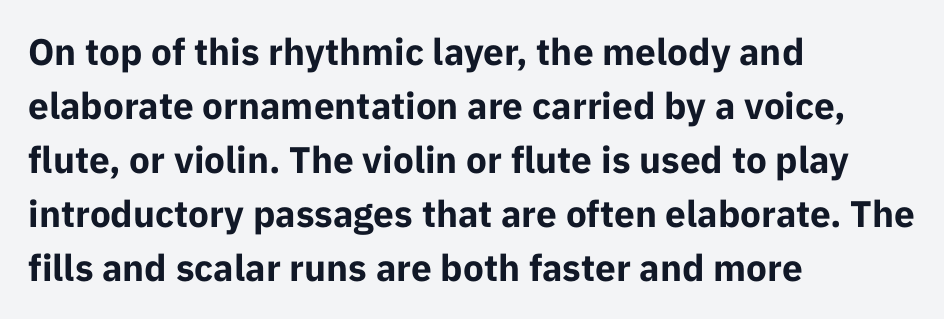
{"serif": "no", "italic": "no", "bold": "yes", "weight": "bold", "width": "normal", "stroke_contrast": "low", "x_height": "medium", "monospaced": "no", "underline": "no", "align": "left", "line_spacing": "normal", "line_spacing_ratio": 1.46, "letter_spacing": "normal", "letter_spacing_em": 0.0, "glyph_px": 37}
